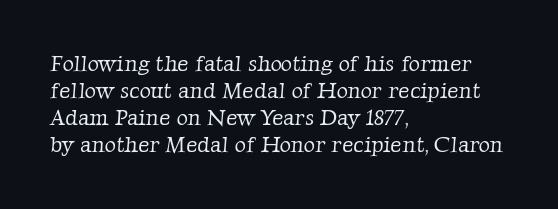
{"bold": "no", "underline": "no", "align": "left", "line_spacing_ratio": 1.23, "letter_spacing": "normal", "letter_spacing_em": 0.0, "glyph_px": 22}
